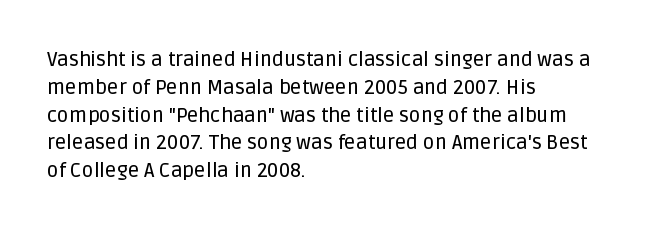
{"italic": "no", "underline": "no", "align": "left", "line_spacing": "normal", "line_spacing_ratio": 1.39, "letter_spacing": "normal", "letter_spacing_em": 0.0, "glyph_px": 20}
